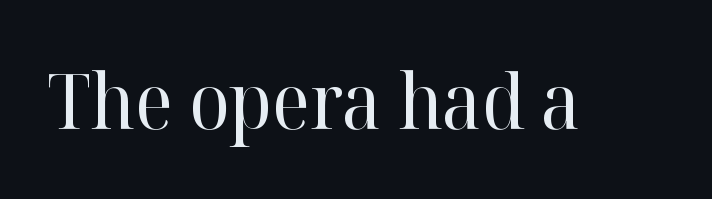
The image shows 76 px regular-weight serif type, upright; set normal letter spacing, not underlined; high stroke contrast and a medium x-height.
